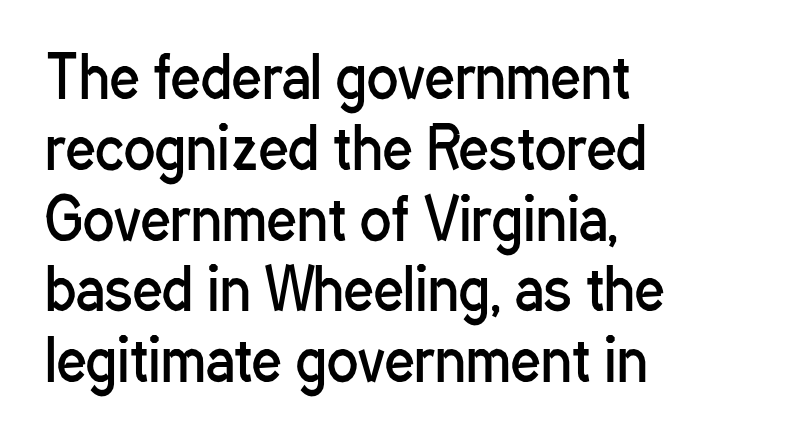
{"serif": "no", "italic": "no", "bold": "no", "weight": "regular", "width": "condensed", "stroke_contrast": "low", "x_height": "medium", "monospaced": "no", "underline": "no", "align": "left", "line_spacing_ratio": 1.22, "letter_spacing": "normal", "letter_spacing_em": 0.0, "glyph_px": 58}
